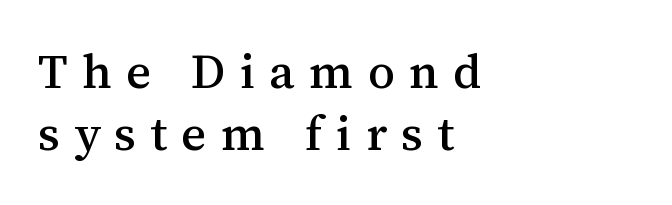
{"serif": "yes", "italic": "no", "width": "normal", "stroke_contrast": "medium", "x_height": "medium", "monospaced": "no", "underline": "no", "align": "left", "line_spacing": "normal", "line_spacing_ratio": 1.29, "letter_spacing": "wide", "letter_spacing_em": 0.3, "glyph_px": 48}
